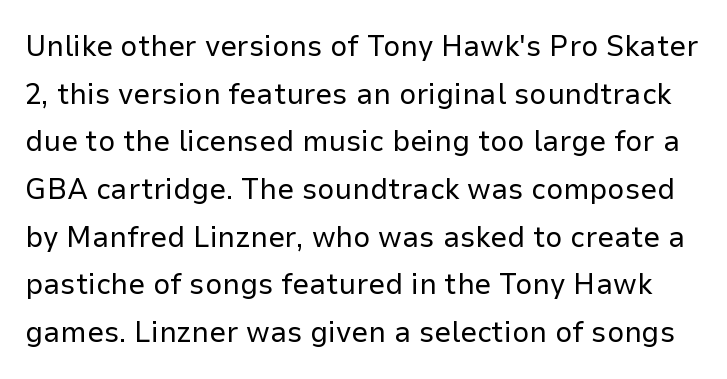
{"serif": "no", "italic": "no", "bold": "no", "weight": "regular", "width": "normal", "stroke_contrast": "low", "x_height": "medium", "monospaced": "no", "underline": "no", "line_spacing": "normal", "line_spacing_ratio": 1.59, "letter_spacing": "normal", "letter_spacing_em": 0.0, "glyph_px": 30}
